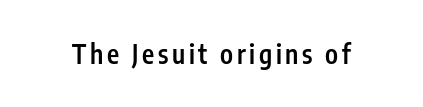
{"italic": "no", "bold": "semi", "underline": "no", "glyph_px": 26}
